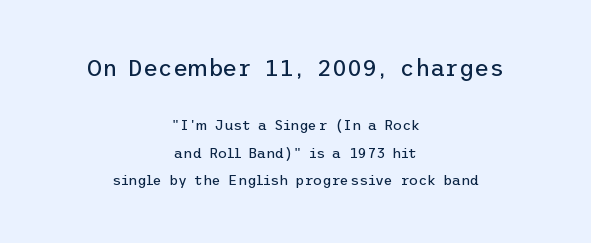
Q: Is the text bold? A: No.
Q: Is the text italic (slanted)? A: No, it is upright.
Q: Is the text underlined? A: No.
Q: How is the paragraph aligned? A: Centered.
Q: Is the spacing between letters normal or unusually wide? A: Normal.
Q: Is the spacing between lines tight, normal or loose? A: Loose.
Q: Which block of text is set in a larger size, the first (top) or the second (bottom)? A: The first (top) one.
